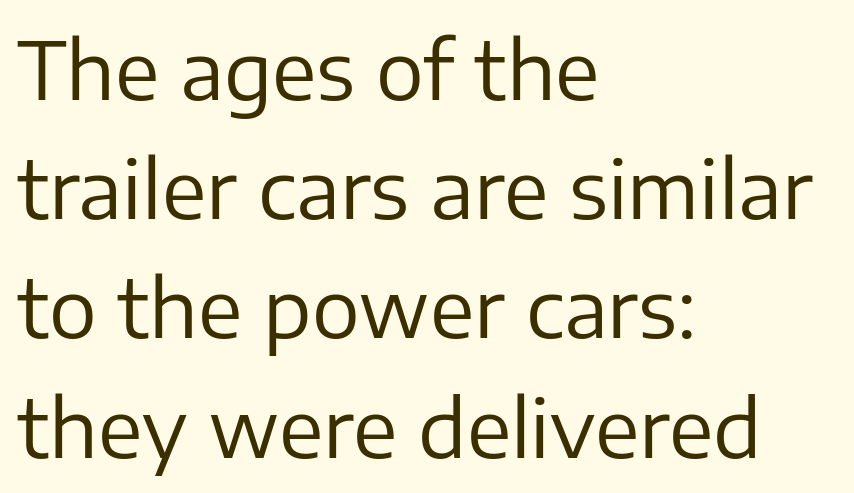
{"serif": "no", "italic": "no", "bold": "no", "weight": "regular", "width": "normal", "stroke_contrast": "low", "x_height": "medium", "monospaced": "no", "underline": "no", "align": "left", "line_spacing": "normal", "line_spacing_ratio": 1.49, "letter_spacing": "normal", "letter_spacing_em": 0.0, "glyph_px": 80}
